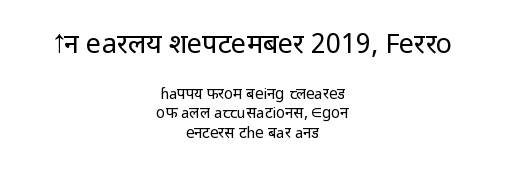
{"italic": "no", "bold": "no", "underline": "no", "align": "center", "line_spacing": "normal", "line_spacing_ratio": 1.3, "letter_spacing": "normal", "letter_spacing_em": 0.0, "larger_block": "first", "size_ratio": 1.8, "glyph_px": 27}
